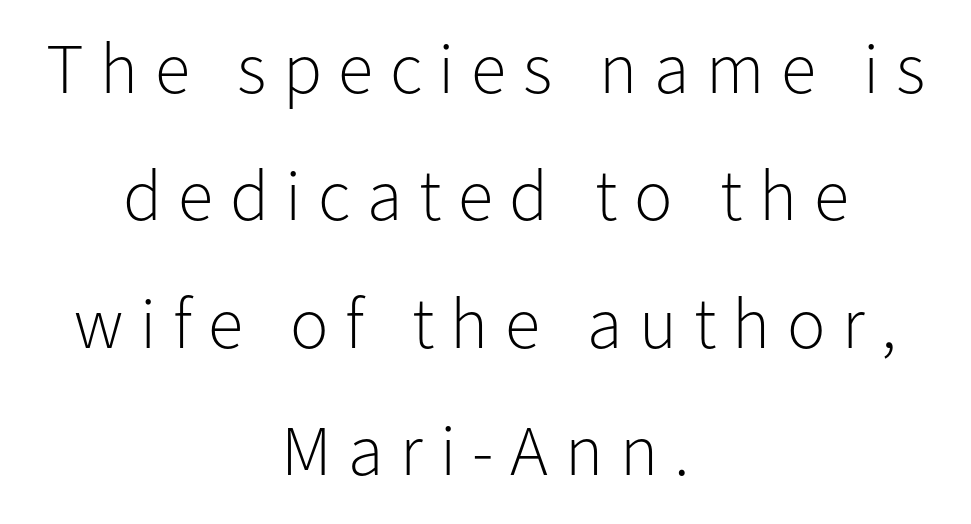
{"serif": "no", "italic": "no", "bold": "no", "weight": "light", "width": "normal", "stroke_contrast": "low", "x_height": "medium", "monospaced": "no", "underline": "no", "align": "center", "line_spacing_ratio": 1.77, "letter_spacing": "wide", "letter_spacing_em": 0.23, "glyph_px": 72}
